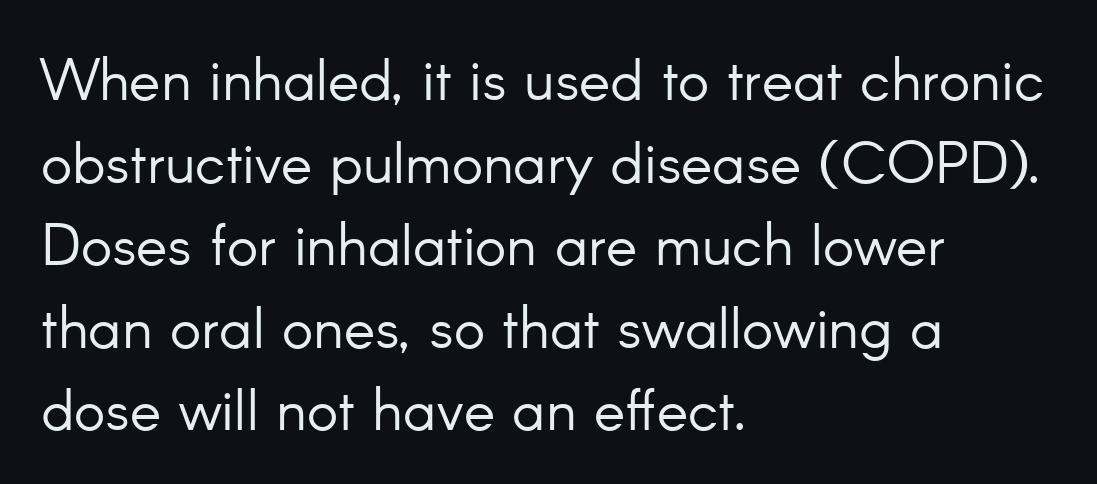
Words float on clear page, feet unadorned. Is the letter spacing exaggerated? No — it looks like the ordinary default. This rendering uses left alignment, leaving the right contour irregular. You can tell it's not italic because the verticals are truly vertical.
